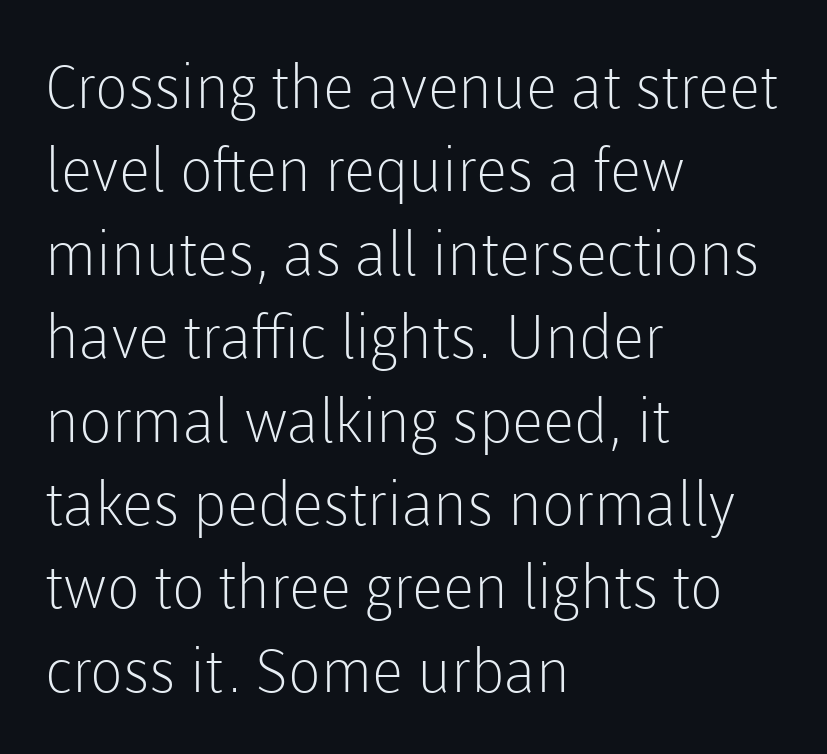
The image shows 60 px light sans-serif type, upright; set left-aligned, normal line spacing (1.39x), normal letter spacing, not underlined; low stroke contrast and a medium x-height.
